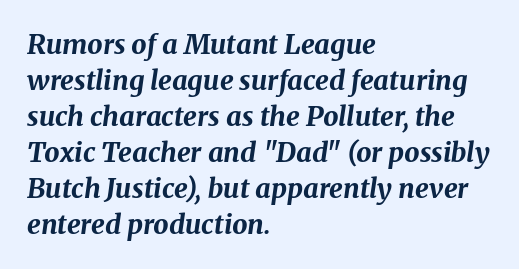
{"italic": "yes", "lean": "right", "slant_degrees": 8, "bold": "yes", "underline": "no", "align": "left", "line_spacing": "normal", "line_spacing_ratio": 1.33, "letter_spacing": "normal", "letter_spacing_em": 0.0, "glyph_px": 27}
